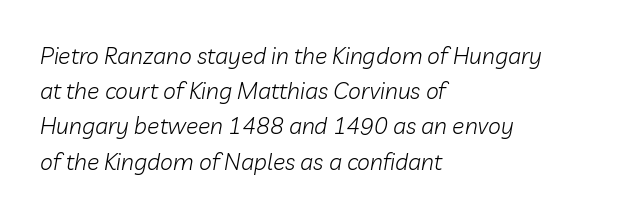
Counters stay open thanks to moderate or lighter strokes. This rendering uses left alignment, leaving the right contour irregular. Spacing between characters is what you'd get straight out of the box. Reading down the column, the eye jumps a familiar distance to each next line.
